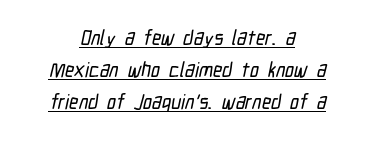
{"underline": "yes", "align": "center", "line_spacing": "normal", "line_spacing_ratio": 1.61, "letter_spacing": "normal", "letter_spacing_em": 0.0, "glyph_px": 20}
